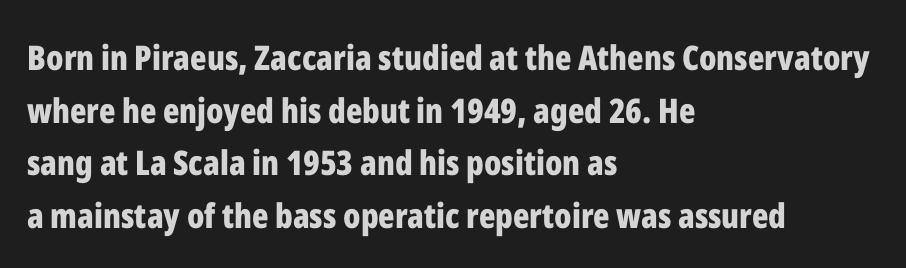
{"serif": "no", "italic": "no", "bold": "yes", "weight": "bold", "width": "condensed", "stroke_contrast": "low", "x_height": "medium", "monospaced": "no", "underline": "no", "align": "left", "line_spacing": "normal", "line_spacing_ratio": 1.55, "letter_spacing": "normal", "letter_spacing_em": 0.0, "glyph_px": 34}
